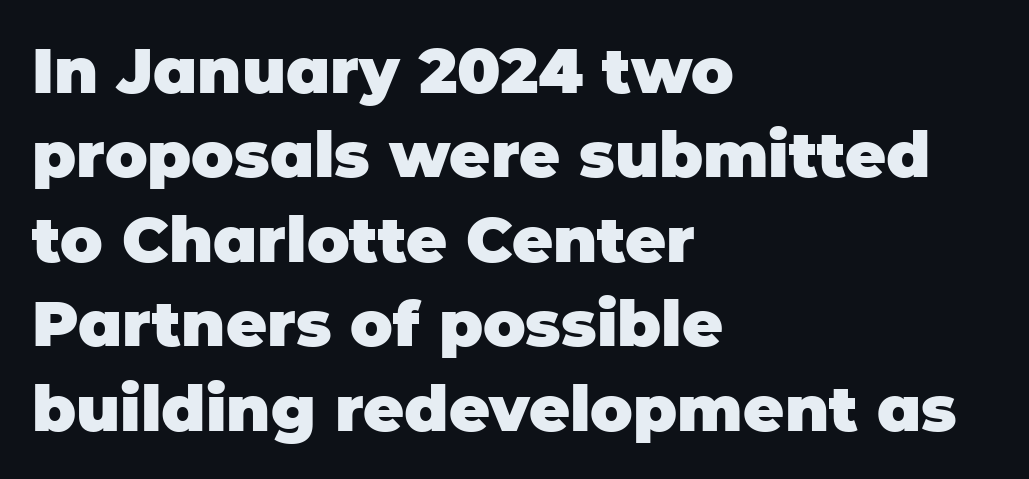
{"serif": "no", "italic": "no", "bold": "yes", "weight": "heavy", "width": "normal", "stroke_contrast": "low", "x_height": "large", "monospaced": "no", "underline": "no", "align": "left", "line_spacing": "normal", "line_spacing_ratio": 1.34, "letter_spacing": "normal", "letter_spacing_em": 0.0, "glyph_px": 63}
